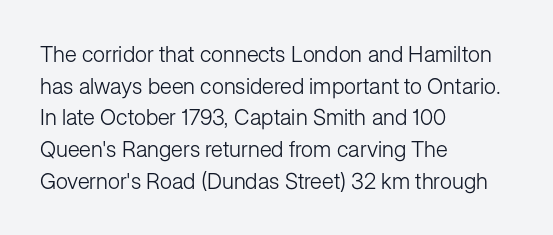
Q: Is the text bold? A: No.
Q: Is the text italic (slanted)? A: No, it is upright.
Q: Is the text underlined? A: No.
Q: How is the paragraph aligned? A: Left-aligned.
Q: Is the spacing between letters normal or unusually wide? A: Normal.
Q: Is the spacing between lines tight, normal or loose? A: Normal.
